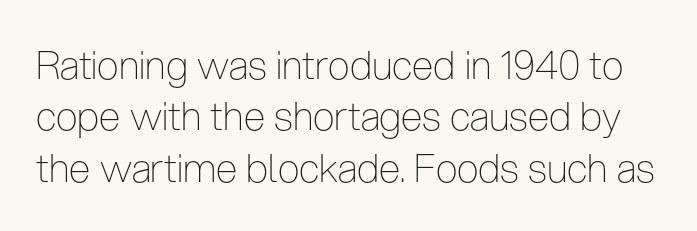
Q: Is the text bold? A: No.
Q: Is the text italic (slanted)? A: No, it is upright.
Q: Is the typeface a serif or a sans-serif typeface? A: Sans-serif.
Q: Is the text underlined? A: No.
Q: Is the spacing between letters normal or unusually wide? A: Normal.
Q: Is the spacing between lines tight, normal or loose? A: Normal.
Q: Width (condensed, normal, or wide)? A: Condensed.
Q: Stroke contrast? A: Low.
Q: x-height? A: Medium.
Q: Monospaced? A: No.
